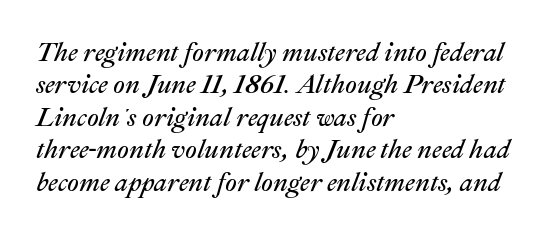
A classic flush-left, rag-right setting is used for this passage. Successive baselines arrive at the customary interval. On a weight scale, this lands at 450 or below. These lines keep a tight, regular rhythm from letter to letter. Style check: oblique.
